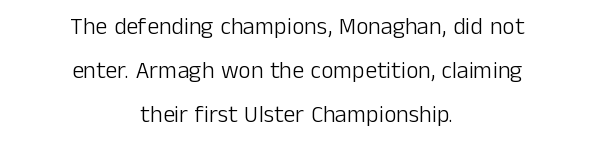
The image shows 24 px text type, upright; set centered, line spacing 1.83x, normal letter spacing, not underlined.
